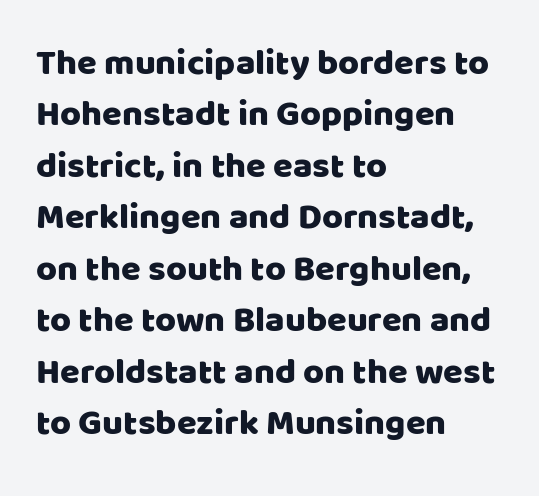
The image shows 36 px sans-serif type, upright; set left-aligned, normal line spacing (1.43x), normal letter spacing, not underlined; low stroke contrast and a large x-height.
